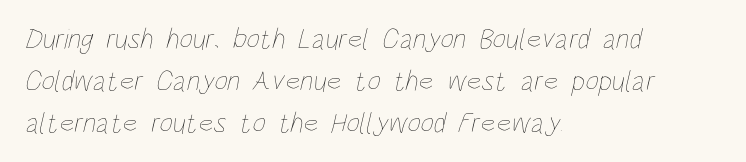
Q: Is the text bold? A: No.
Q: Is the text underlined? A: No.
Q: How is the paragraph aligned? A: Left-aligned.
Q: Is the spacing between letters normal or unusually wide? A: Normal.
Q: Is the spacing between lines tight, normal or loose? A: Normal.
Q: Width (condensed, normal, or wide)? A: Condensed.
Q: Stroke contrast? A: Low.
Q: x-height? A: Large.
Q: Monospaced? A: No.
